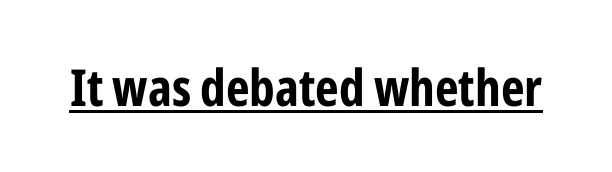
Q: Is the text bold? A: Yes.
Q: Is the text italic (slanted)? A: No, it is upright.
Q: Is the typeface a serif or a sans-serif typeface? A: Sans-serif.
Q: Is the text underlined? A: Yes.
Q: Is the spacing between letters normal or unusually wide? A: Normal.
Q: Width (condensed, normal, or wide)? A: Condensed.
Q: Stroke contrast? A: Low.
Q: x-height? A: Medium.
Q: Monospaced? A: No.
